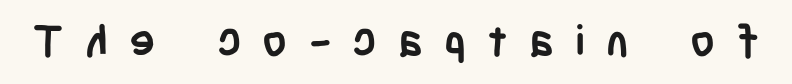
{"serif": "no", "italic": "no", "bold": "yes", "weight": "semibold", "width": "condensed", "stroke_contrast": "low", "x_height": "large", "monospaced": "no", "underline": "no", "letter_spacing": "wide", "letter_spacing_em": 0.49, "glyph_px": 43}
